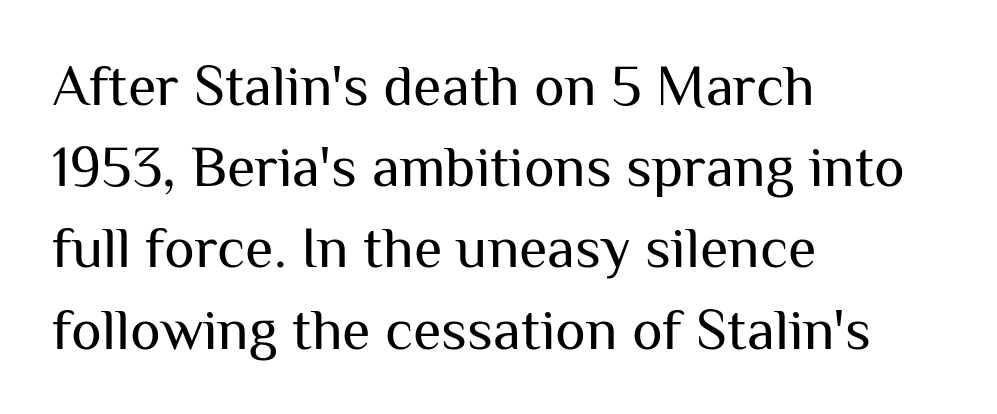
{"serif": "no", "italic": "no", "bold": "no", "weight": "regular", "width": "normal", "stroke_contrast": "medium", "x_height": "medium", "monospaced": "no", "underline": "no", "align": "left", "line_spacing": "normal", "line_spacing_ratio": 1.4, "letter_spacing": "normal", "letter_spacing_em": 0.0, "glyph_px": 58}
